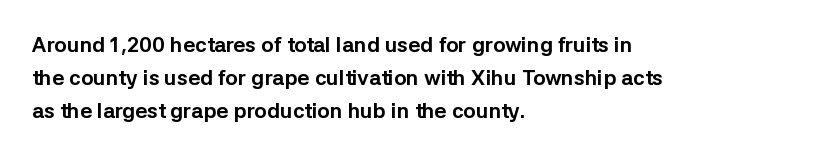
{"italic": "no", "bold": "yes", "underline": "no", "align": "left", "line_spacing": "normal", "line_spacing_ratio": 1.56, "letter_spacing": "normal", "letter_spacing_em": 0.0, "glyph_px": 21}
